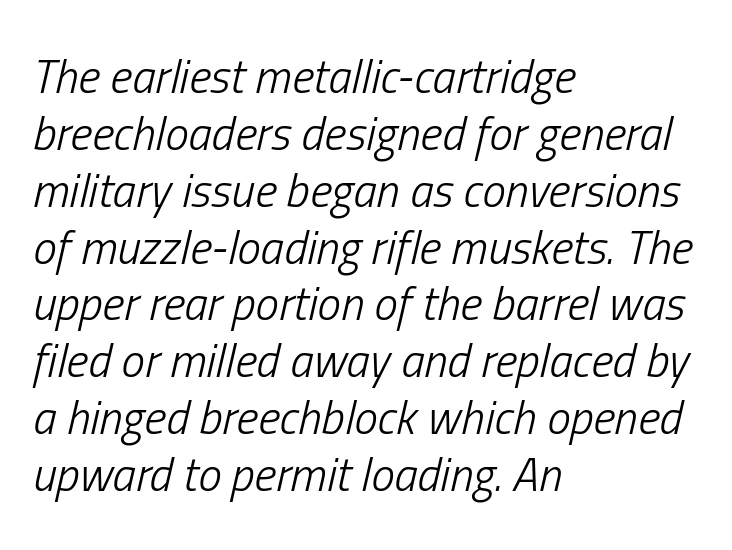
{"italic": "yes", "lean": "right", "slant_degrees": 13, "bold": "no", "weight": "light", "width": "condensed", "stroke_contrast": "low", "x_height": "medium", "monospaced": "no", "underline": "no", "align": "left", "line_spacing_ratio": 1.21, "letter_spacing": "normal", "letter_spacing_em": 0.0, "glyph_px": 47}
